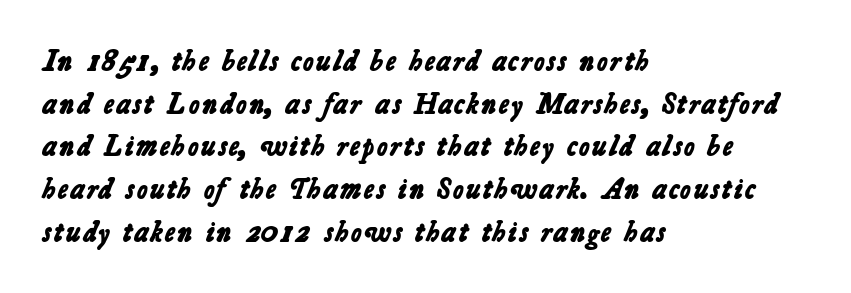
The image shows 29 px bold sans-serif type; set left-aligned, normal line spacing (1.47x), normal letter spacing, not underlined; low stroke contrast and a medium x-height.
